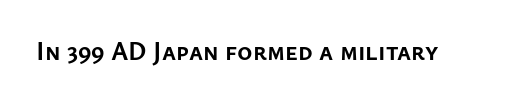
Only glyphs here, with clear space below each row. Rendered with straight, roman letterforms. The glyphs have the mass of a bold cut. Observe the ordinary spacing: letters are neighbours, not strangers.
